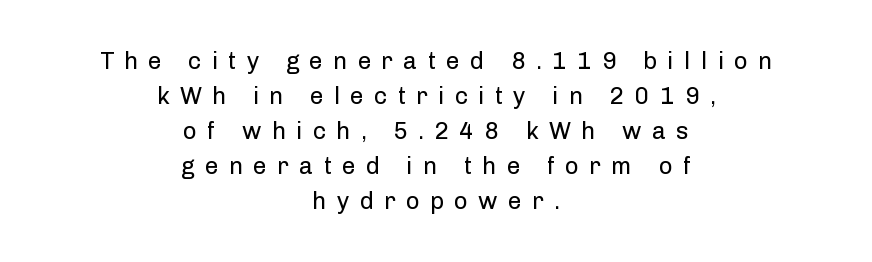
Q: Is the text bold? A: No.
Q: Is the text italic (slanted)? A: No, it is upright.
Q: Is the text underlined? A: No.
Q: How is the paragraph aligned? A: Centered.
Q: Is the spacing between letters normal or unusually wide? A: Unusually wide.
Q: Is the spacing between lines tight, normal or loose? A: Normal.
